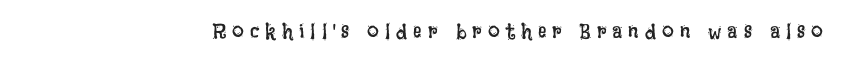
It's the straight-up-and-down kind of type. A typesetter would call this heavily tracked-out type. Heaviness? Minimal to ordinary, like unemphasized prose. Each row of text sits above clean, open space.
